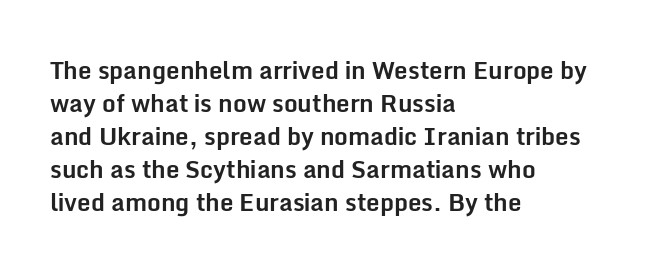
These lines keep a tight, regular rhythm from letter to letter. Heavy-handed strokes throughout: this text is bold. A normal amount of white space separates one row of letters from the next. The font's upright variant was chosen for this text. The string is rendered with underlining switched off. Which margin do the lines hug? The left one — the right edge is uneven.
